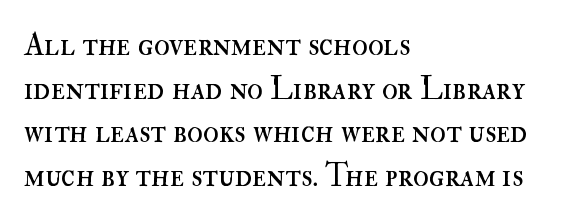
Q: Is the text bold? A: No.
Q: Is the text italic (slanted)? A: No, it is upright.
Q: Is the text underlined? A: No.
Q: How is the paragraph aligned? A: Left-aligned.
Q: Is the spacing between letters normal or unusually wide? A: Normal.
Q: Is the spacing between lines tight, normal or loose? A: Normal.
Q: Width (condensed, normal, or wide)? A: Normal.
Q: Stroke contrast? A: High.
Q: x-height? A: Small.
Q: Monospaced? A: No.
